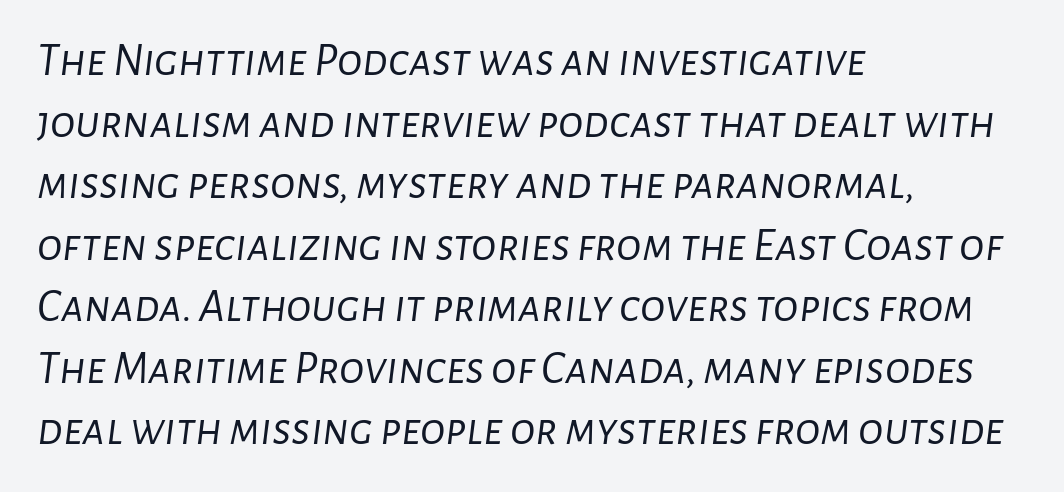
These lines sit exactly where default settings would place them. Notice how the stems are inclined rather than vertical — that's the hallmark of italics. Stem width sits at or under what a default text font uses. A typesetter would call this zero additional tracking. The zone under the glyphs is completely vacant. Each letter keeps its own natural width here, so spacing adapts to shape.
